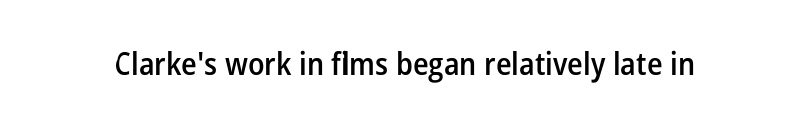
The image shows 32 px semibold, condensed sans-serif type, upright; set normal letter spacing, not underlined; low stroke contrast and a medium x-height.
